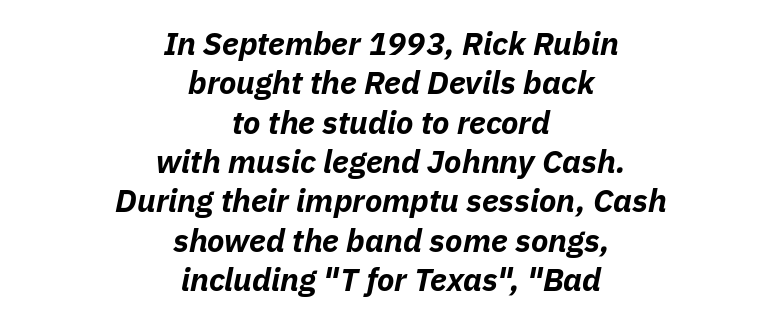
Q: Is the text bold? A: Yes.
Q: Is the text italic (slanted)? A: Yes, it leans right by about 11 degrees.
Q: Is the text underlined? A: No.
Q: How is the paragraph aligned? A: Centered.
Q: Is the spacing between letters normal or unusually wide? A: Normal.
Q: Width (condensed, normal, or wide)? A: Normal.
Q: Stroke contrast? A: Low.
Q: x-height? A: Medium.
Q: Monospaced? A: No.
